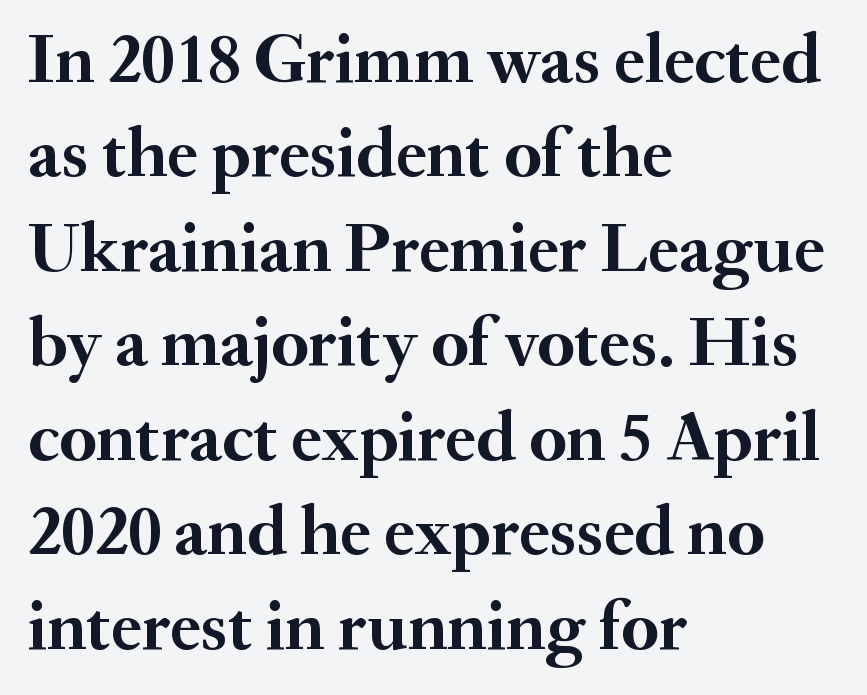
Q: Is the text bold? A: Yes.
Q: Is the text italic (slanted)? A: No, it is upright.
Q: Is the typeface a serif or a sans-serif typeface? A: Serif.
Q: Is the text underlined? A: No.
Q: How is the paragraph aligned? A: Left-aligned.
Q: Is the spacing between letters normal or unusually wide? A: Normal.
Q: Is the spacing between lines tight, normal or loose? A: Normal.
Q: Width (condensed, normal, or wide)? A: Normal.
Q: Stroke contrast? A: Medium.
Q: x-height? A: Small.
Q: Monospaced? A: No.
